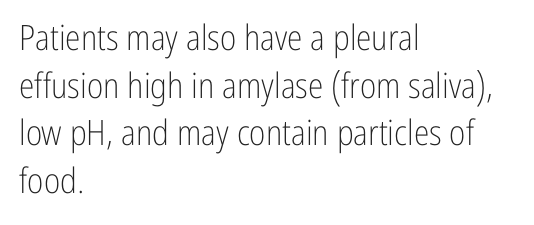
{"serif": "no", "italic": "no", "bold": "no", "weight": "light", "width": "condensed", "stroke_contrast": "low", "x_height": "medium", "monospaced": "no", "underline": "no", "align": "left", "line_spacing": "normal", "line_spacing_ratio": 1.36, "letter_spacing": "normal", "letter_spacing_em": 0.0, "glyph_px": 35}
